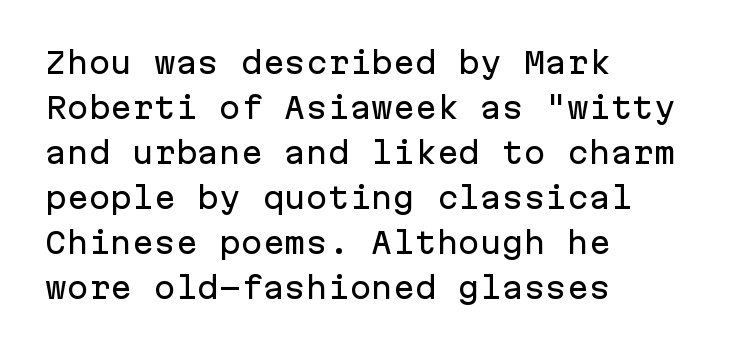
The image shows 29 px sans-serif type, upright, monospaced; set left-aligned, normal line spacing (1.55x), normal letter spacing, not underlined; low stroke contrast and a medium x-height.
